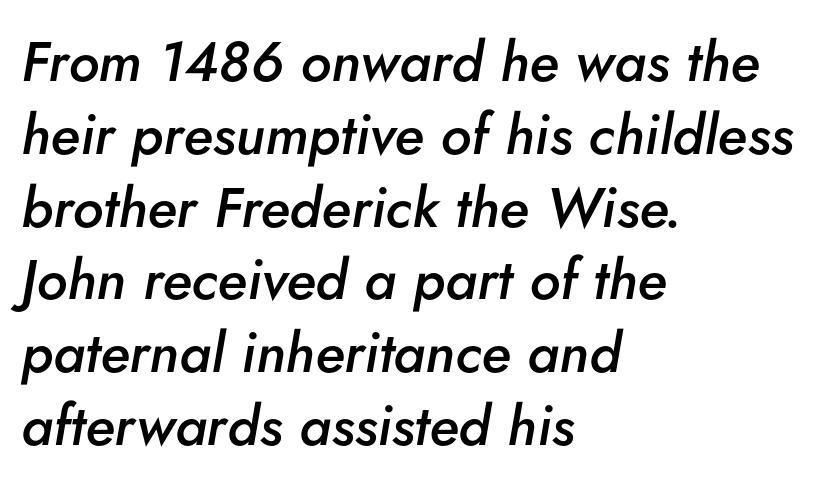
The image shows 56 px semibold type, italic (leaning right); set left-aligned, normal line spacing (1.3x), normal letter spacing, not underlined; low stroke contrast and a small x-height.
